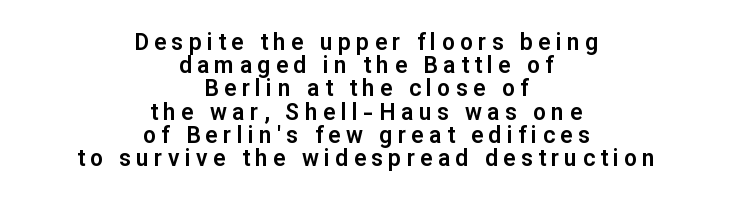
Q: Is the text italic (slanted)? A: No, it is upright.
Q: Is the text underlined? A: No.
Q: How is the paragraph aligned? A: Centered.
Q: Is the spacing between letters normal or unusually wide? A: Unusually wide.
Q: Is the spacing between lines tight, normal or loose? A: Tight.
